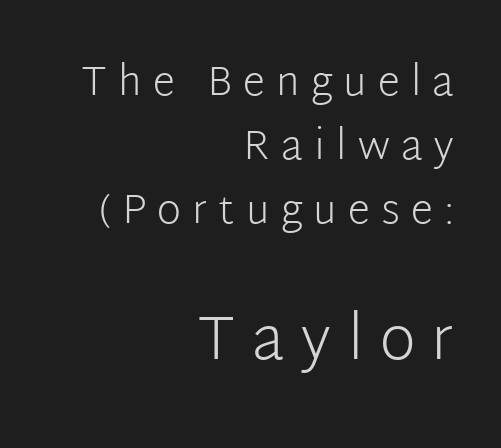
Q: Is the text bold? A: No.
Q: Is the text italic (slanted)? A: No, it is upright.
Q: Is the typeface a serif or a sans-serif typeface? A: Sans-serif.
Q: Is the text underlined? A: No.
Q: How is the paragraph aligned? A: Right-aligned.
Q: Is the spacing between letters normal or unusually wide? A: Unusually wide.
Q: Is the spacing between lines tight, normal or loose? A: Normal.
Q: Which block of text is set in a larger size, the first (top) or the second (bottom)? A: The second (bottom) one.
Q: Width (condensed, normal, or wide)? A: Normal.
Q: Stroke contrast? A: Low.
Q: x-height? A: Medium.
Q: Monospaced? A: No.
